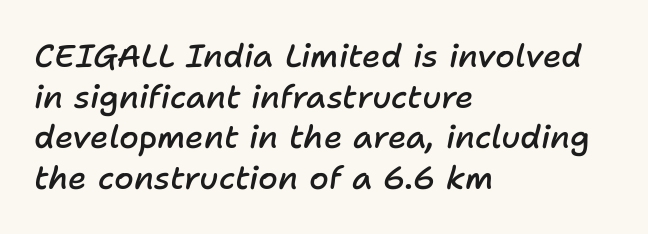
Q: Is the text bold? A: Semi-bold.
Q: Is the text italic (slanted)? A: Yes, it leans right by about 11 degrees.
Q: Is the text underlined? A: No.
Q: How is the paragraph aligned? A: Left-aligned.
Q: Is the spacing between letters normal or unusually wide? A: Normal.
Q: Is the spacing between lines tight, normal or loose? A: Normal.
Q: Width (condensed, normal, or wide)? A: Normal.
Q: Stroke contrast? A: Low.
Q: x-height? A: Medium.
Q: Monospaced? A: No.
